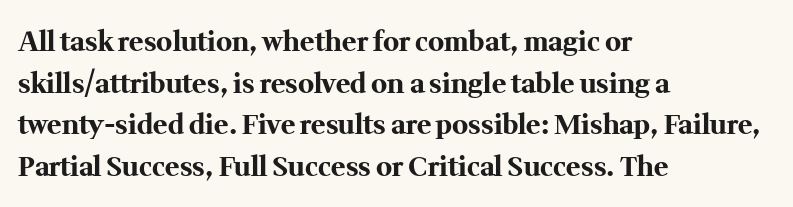
This sample keeps an unexceptional amount of space between lines. Which margin do the lines hug? The left one — the right edge is uneven. The specimen omits any rule beneath the text block's lines. Students, note that the glyphs here touch the page at normal intervals. This is heavy type, rendered in bold.
